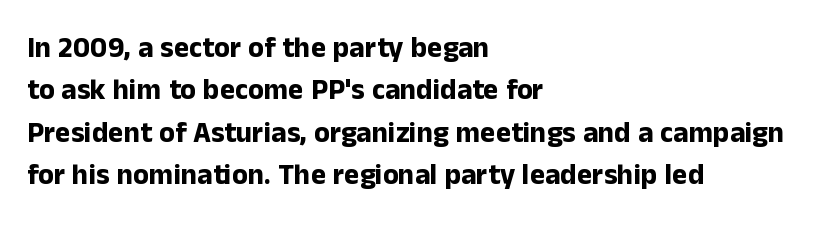
The image shows 29 px bold sans-serif type, upright; set left-aligned, normal line spacing (1.46x), normal letter spacing, not underlined; low stroke contrast and a medium x-height.
